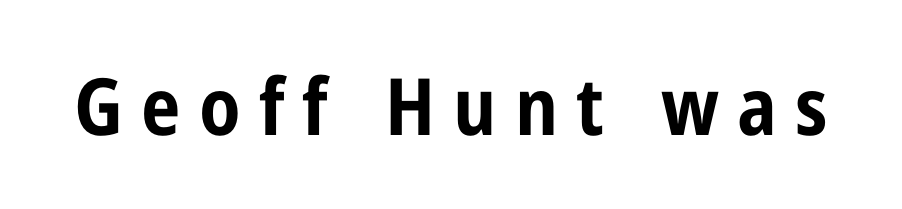
The image shows 79 px bold, condensed sans-serif type, upright; set unusually wide letter spacing (+0.23 em), not underlined; low stroke contrast and a medium x-height.
